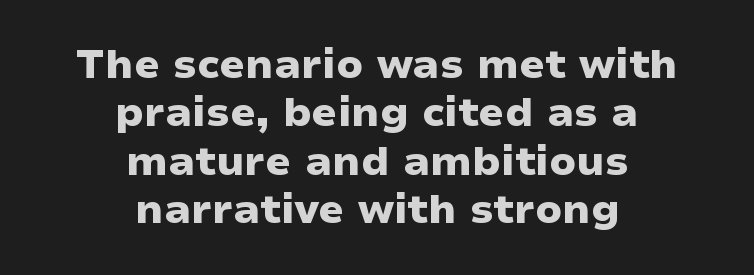
The image shows 41 px heavy, wide sans-serif type, upright; set centered, line spacing 1.18x, normal letter spacing, not underlined; low stroke contrast and a medium x-height.
